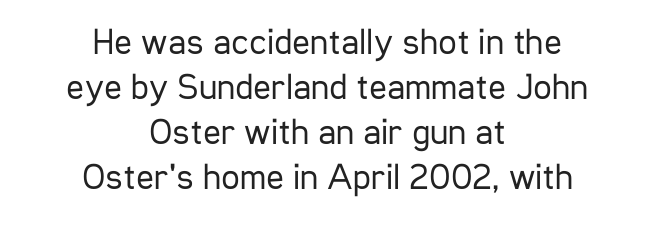
{"serif": "no", "italic": "no", "bold": "no", "weight": "regular", "width": "condensed", "stroke_contrast": "low", "x_height": "medium", "monospaced": "no", "underline": "no", "align": "center", "line_spacing_ratio": 1.22, "letter_spacing": "normal", "letter_spacing_em": 0.0, "glyph_px": 37}
